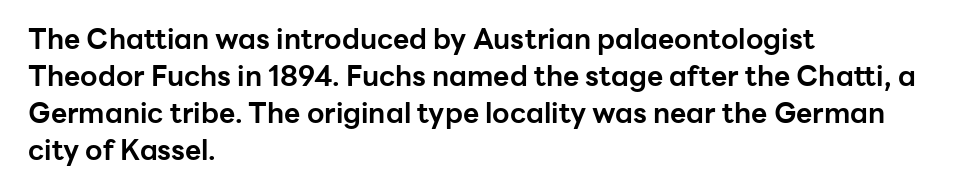
The image shows 28 px bold sans-serif type, upright; set left-aligned, normal line spacing (1.32x), normal letter spacing, not underlined; low stroke contrast and a medium x-height.
